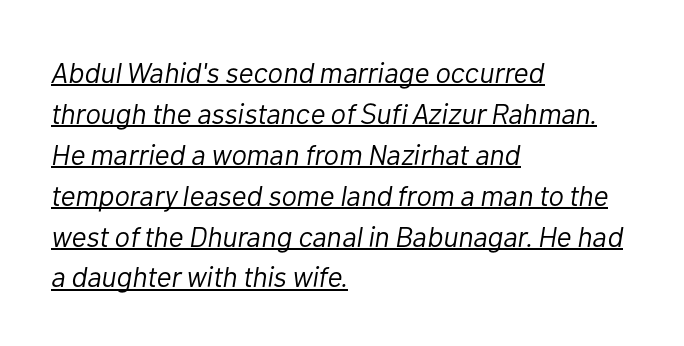
The image shows 29 px light type, italic (leaning right); set left-aligned, normal line spacing (1.41x), normal letter spacing, underlined; low stroke contrast and a medium x-height.
